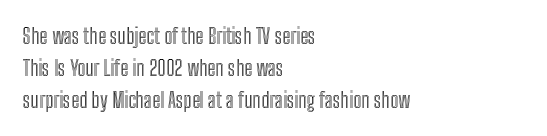
Q: Is the text italic (slanted)? A: No, it is upright.
Q: Is the text underlined? A: No.
Q: How is the paragraph aligned? A: Left-aligned.
Q: Is the spacing between letters normal or unusually wide? A: Normal.
Q: Is the spacing between lines tight, normal or loose? A: Normal.
